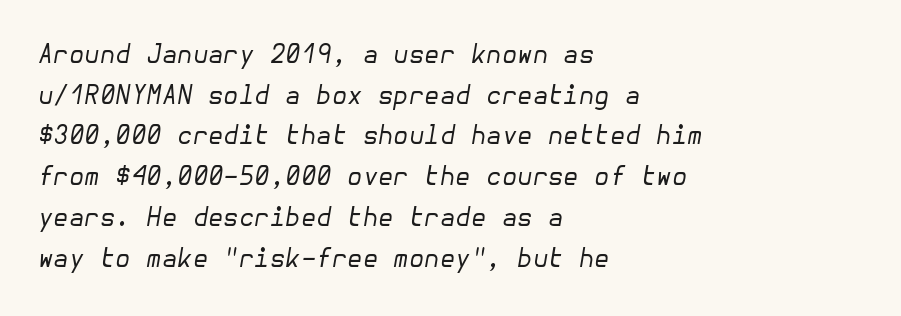
Q: Is the text bold? A: No.
Q: Is the text italic (slanted)? A: Yes, it leans right by about 10 degrees.
Q: Is the text underlined? A: No.
Q: How is the paragraph aligned? A: Left-aligned.
Q: Is the spacing between letters normal or unusually wide? A: Normal.
Q: Is the spacing between lines tight, normal or loose? A: Normal.
